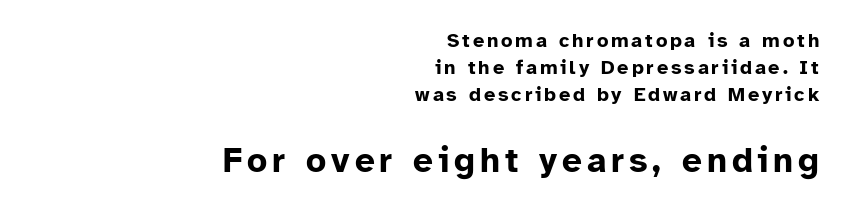
The image shows 35 px bold sans-serif type, upright; set right-aligned, normal line spacing (1.36x), not underlined; the second (bottom) block is 1.75x larger; low stroke contrast and a medium x-height.
